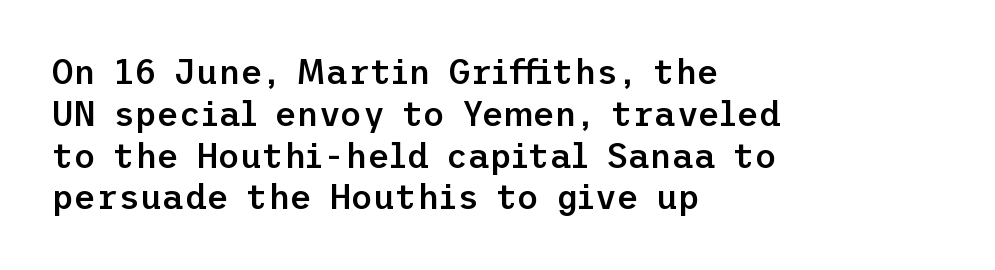
{"serif": "no", "italic": "no", "bold": "semi", "weight": "semibold", "width": "normal", "stroke_contrast": "low", "x_height": "medium", "underline": "no", "align": "left", "line_spacing_ratio": 1.23, "letter_spacing": "normal", "letter_spacing_em": 0.0, "glyph_px": 34}
